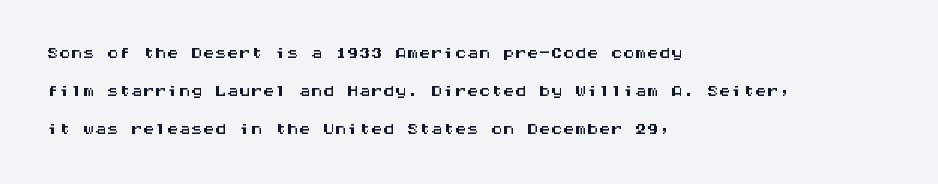
Q: Is the text italic (slanted)? A: No, it is upright.
Q: Is the text underlined? A: No.
Q: How is the paragraph aligned? A: Left-aligned.
Q: Is the spacing between letters normal or unusually wide? A: Normal.
Q: Is the spacing between lines tight, normal or loose? A: Normal.
